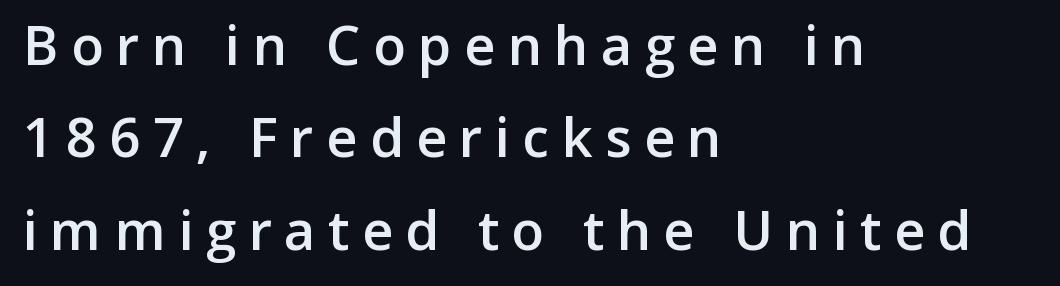
Upright lettering throughout. The rendering uses a semibold face; strokes are thickened but not to full bold. The typesetter chose a ragged-right arrangement here. Grotesque or geometric, the face here clearly has no serifs. The passage shown is typed in a proportional face where columns would drift.
